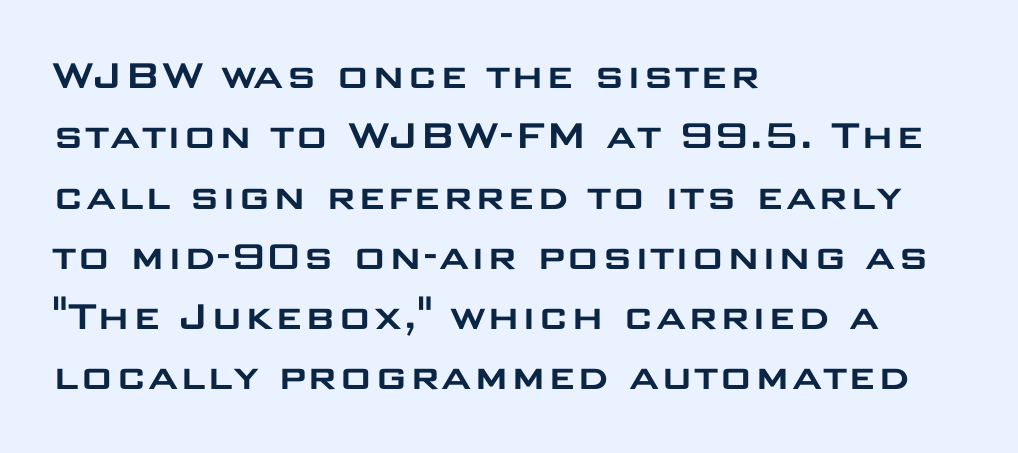
The image shows 46 px wide sans-serif type, upright; set left-aligned, normal line spacing (1.31x), normal letter spacing, not underlined; low stroke contrast and a large x-height.
